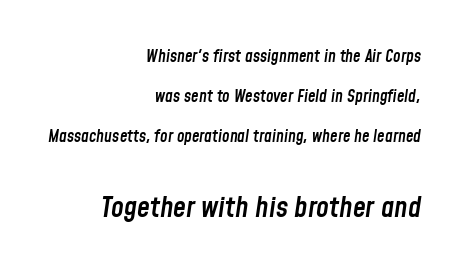
The image shows 29 px semibold, condensed type, italic (leaning right); set right-aligned, loose line spacing (2.35x), normal letter spacing, not underlined; the second (bottom) block is 1.71x larger; low stroke contrast and a medium x-height.
